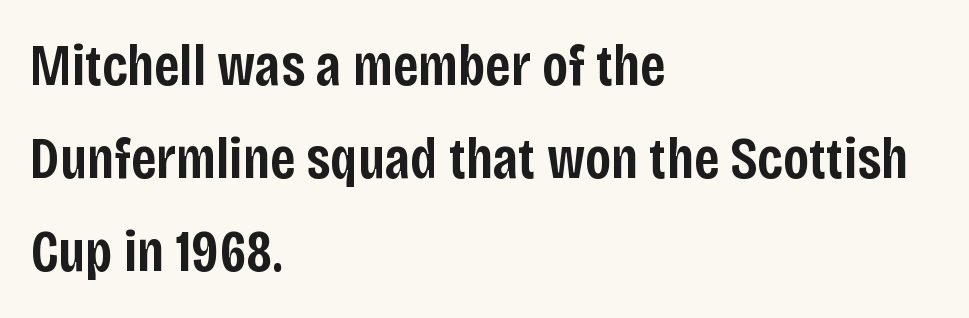
Classification — sans serif. In CSS terms this would be text-align: left. Interline gaps are of average width in this sample. The type is set solid horizontally, with unmodified tracking.
